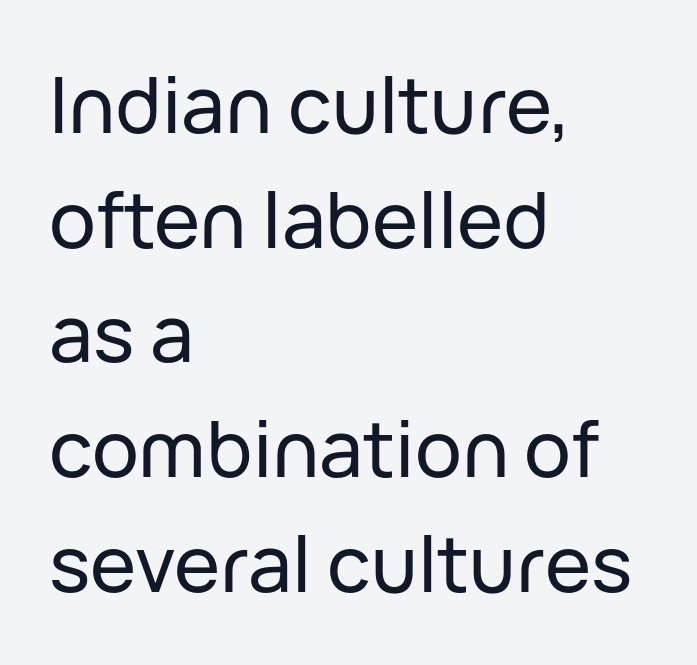
Designer's note — italics off, roman on. Grotesque or geometric, the face here clearly has no serifs. Horizontal bands of white between lines are of average thickness. Does extra space separate the letters? No, they use regular spacing.
